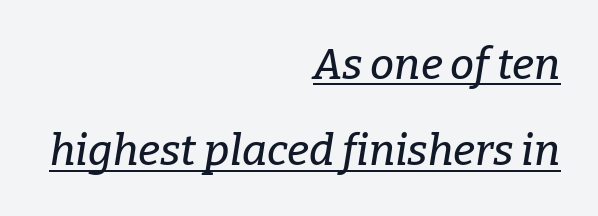
The text block is weighted toward the right margin, trailing off unevenly leftward. These lines were composed using italics. Each letter keeps its own natural width here, so spacing adapts to shape. Honestly, the rows look like they've been pulled way apart.
